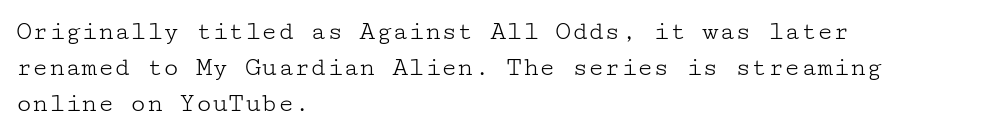
The image shows 27 px text type, upright; set left-aligned, normal line spacing (1.34x), normal letter spacing, not underlined.
